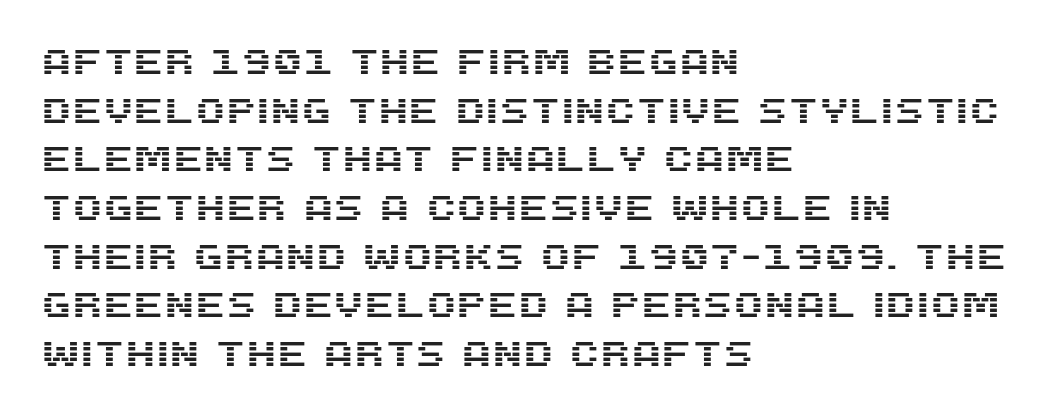
The image shows 35 px sans-serif type, upright; set left-aligned, normal line spacing (1.39x), normal letter spacing, not underlined; medium stroke contrast and a large x-height.
